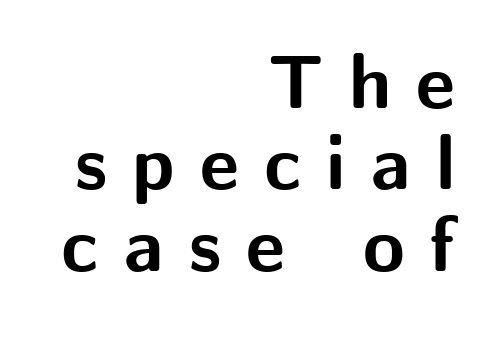
Interline gaps are noticeably narrow in this sample. You could not count columns in this text — the font is proportionally spaced. Weight check: bold — yes, fully. Ordinary non-slanted type is in use.
